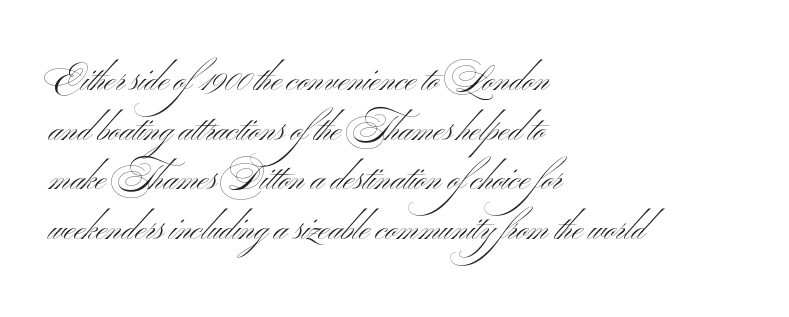
Q: Is the text bold? A: No.
Q: Is the text italic (slanted)? A: Yes.
Q: Is the typeface a serif or a sans-serif typeface? A: Sans-serif.
Q: Is the text underlined? A: No.
Q: How is the paragraph aligned? A: Left-aligned.
Q: Is the spacing between letters normal or unusually wide? A: Normal.
Q: Is the spacing between lines tight, normal or loose? A: Normal.
Q: Width (condensed, normal, or wide)? A: Wide.
Q: Stroke contrast? A: Medium.
Q: x-height? A: Small.
Q: Monospaced? A: No.
